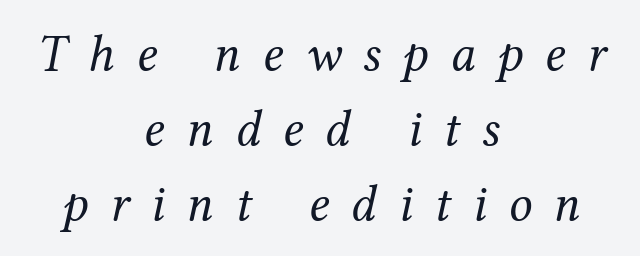
Q: Is the text bold? A: No.
Q: Is the text italic (slanted)? A: Yes, it leans right by about 12 degrees.
Q: Is the typeface a serif or a sans-serif typeface? A: Serif.
Q: Is the text underlined? A: No.
Q: How is the paragraph aligned? A: Centered.
Q: Is the spacing between letters normal or unusually wide? A: Unusually wide.
Q: Is the spacing between lines tight, normal or loose? A: Normal.
Q: Width (condensed, normal, or wide)? A: Normal.
Q: Stroke contrast? A: Medium.
Q: x-height? A: Medium.
Q: Monospaced? A: No.
